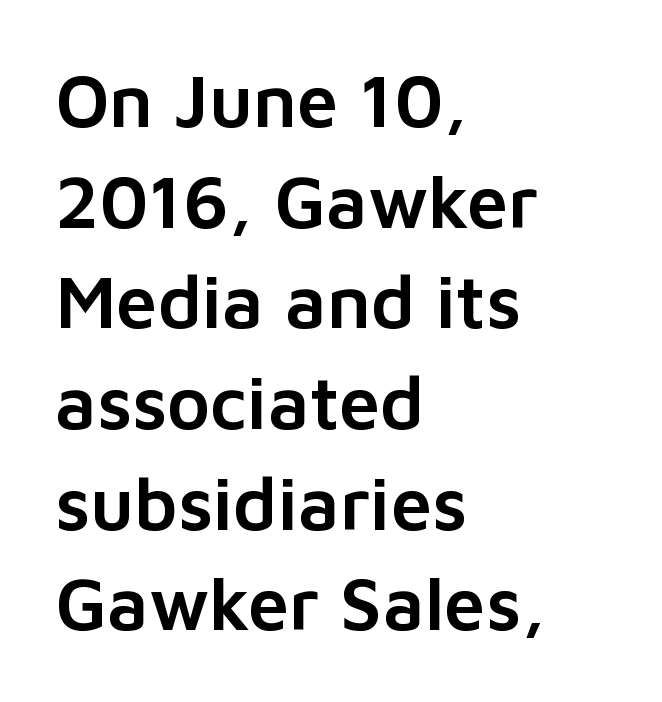
{"serif": "no", "italic": "no", "width": "normal", "stroke_contrast": "low", "x_height": "medium", "monospaced": "no", "underline": "no", "align": "left", "line_spacing": "normal", "line_spacing_ratio": 1.36, "letter_spacing": "normal", "letter_spacing_em": 0.0, "glyph_px": 74}
